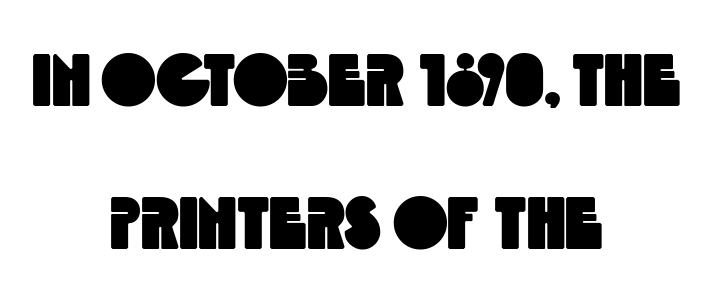
The image shows 74 px condensed sans-serif type; set centered, loose line spacing (1.93x), normal letter spacing, not underlined; a large x-height.
